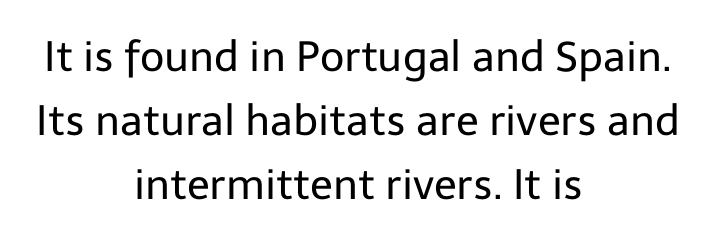
The image shows 42 px regular-weight sans-serif type, upright; set centered, normal line spacing (1.52x), normal letter spacing, not underlined; low stroke contrast and a medium x-height.
